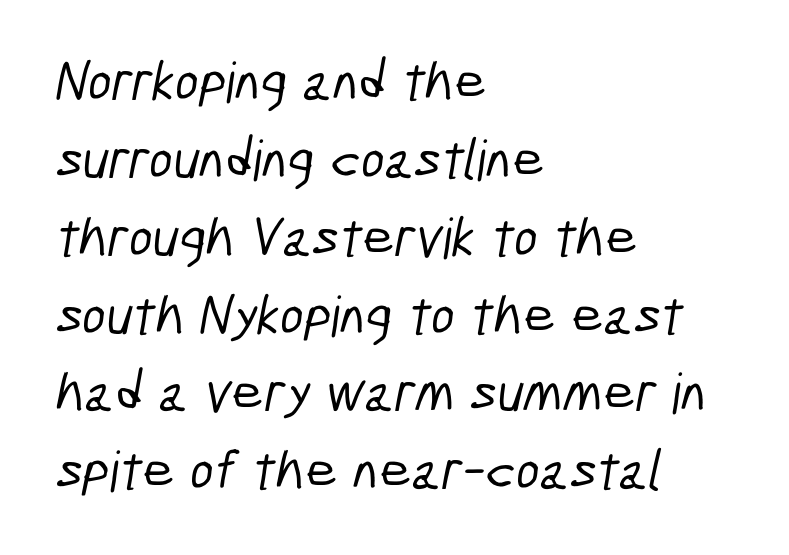
{"serif": "no", "width": "condensed", "stroke_contrast": "low", "x_height": "medium", "monospaced": "no", "underline": "no", "align": "left", "line_spacing": "normal", "line_spacing_ratio": 1.39, "letter_spacing": "normal", "letter_spacing_em": 0.0, "glyph_px": 56}
